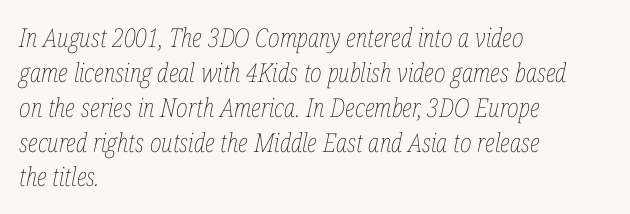
Q: Is the text bold? A: No.
Q: Is the text italic (slanted)? A: Yes, it leans right by about 12 degrees.
Q: Is the text underlined? A: No.
Q: How is the paragraph aligned? A: Left-aligned.
Q: Is the spacing between letters normal or unusually wide? A: Normal.
Q: Is the spacing between lines tight, normal or loose? A: Normal.
